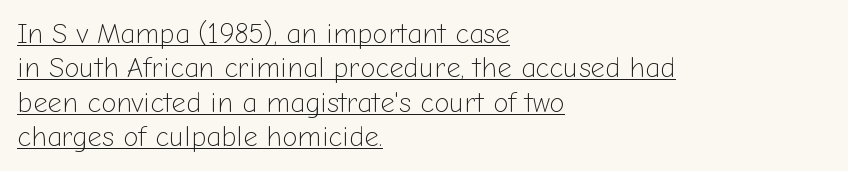
The image shows 28 px light sans-serif type, upright; set left-aligned, line spacing 1.23x, normal letter spacing, underlined; low stroke contrast and a medium x-height.
